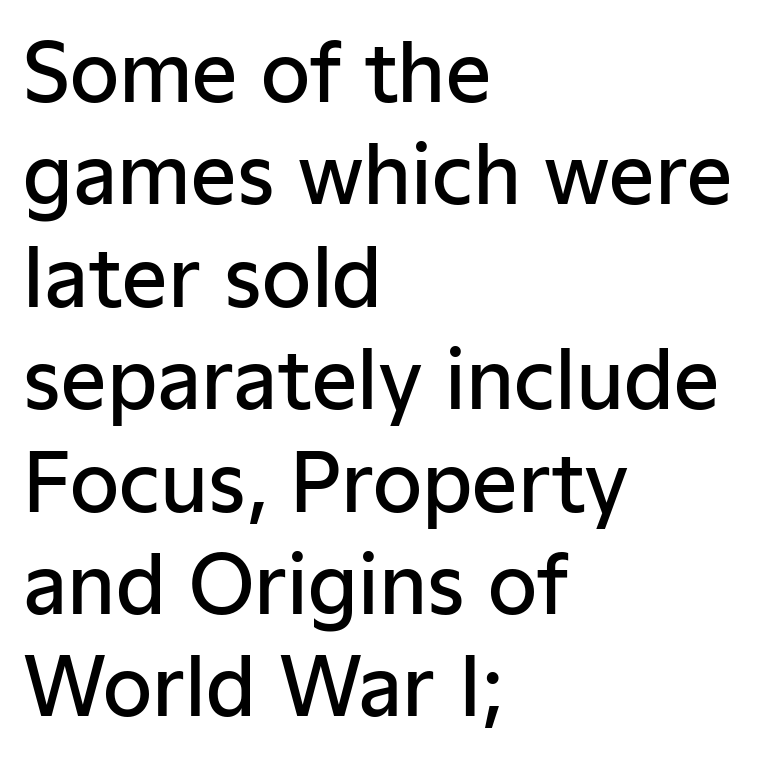
Q: Is the text bold? A: Semi-bold.
Q: Is the text italic (slanted)? A: No, it is upright.
Q: Is the typeface a serif or a sans-serif typeface? A: Sans-serif.
Q: Is the text underlined? A: No.
Q: How is the paragraph aligned? A: Left-aligned.
Q: Is the spacing between letters normal or unusually wide? A: Normal.
Q: Is the spacing between lines tight, normal or loose? A: Normal.
Q: Width (condensed, normal, or wide)? A: Normal.
Q: Stroke contrast? A: Low.
Q: x-height? A: Medium.
Q: Monospaced? A: No.
